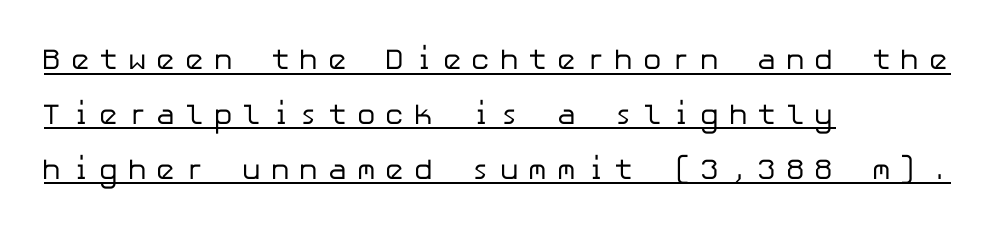
{"serif": "no", "italic": "no", "bold": "no", "weight": "regular", "width": "normal", "stroke_contrast": "low", "x_height": "medium", "underline": "yes", "align": "left", "line_spacing_ratio": 1.89, "letter_spacing": "wide", "letter_spacing_em": 0.32, "glyph_px": 29}
